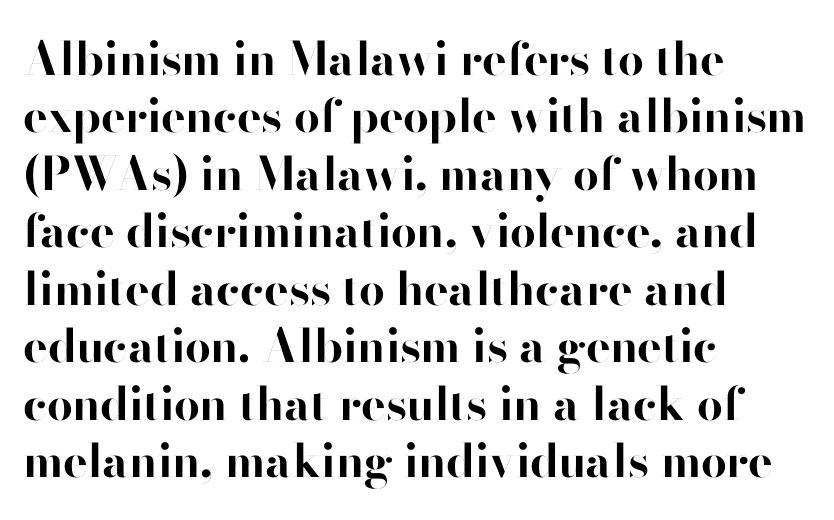
Q: Is the text bold? A: Yes.
Q: Is the text italic (slanted)? A: No, it is upright.
Q: Is the typeface a serif or a sans-serif typeface? A: Sans-serif.
Q: Is the text underlined? A: No.
Q: How is the paragraph aligned? A: Left-aligned.
Q: Is the spacing between letters normal or unusually wide? A: Normal.
Q: Is the spacing between lines tight, normal or loose? A: Normal.
Q: Width (condensed, normal, or wide)? A: Normal.
Q: Stroke contrast? A: High.
Q: x-height? A: Small.
Q: Monospaced? A: No.
